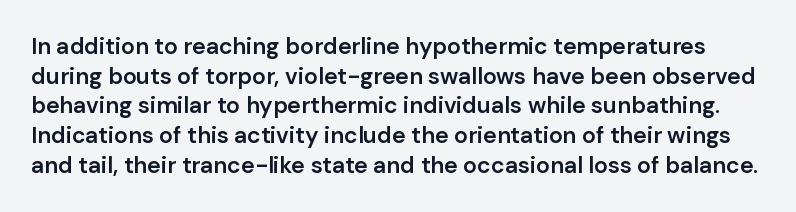
The image shows 23 px text type, upright; set normal line spacing (1.29x), normal letter spacing, not underlined.
